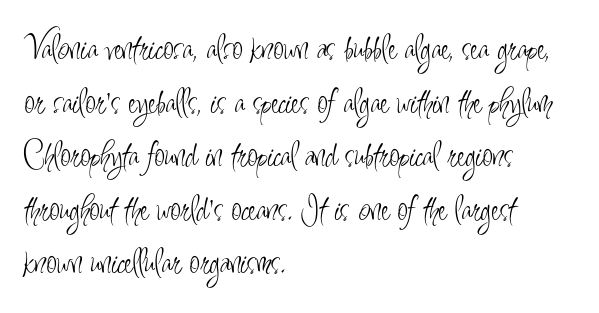
Q: Is the text bold? A: No.
Q: Is the typeface a serif or a sans-serif typeface? A: Sans-serif.
Q: Is the text underlined? A: No.
Q: How is the paragraph aligned? A: Left-aligned.
Q: Is the spacing between letters normal or unusually wide? A: Normal.
Q: Is the spacing between lines tight, normal or loose? A: Normal.
Q: Width (condensed, normal, or wide)? A: Condensed.
Q: Stroke contrast? A: Low.
Q: x-height? A: Small.
Q: Monospaced? A: No.
